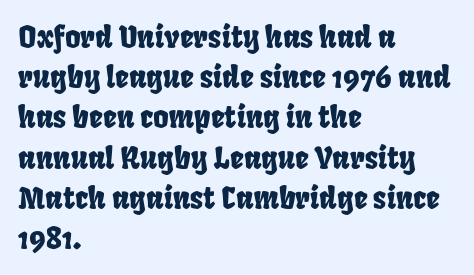
The image shows 30 px condensed type; set left-aligned, normal line spacing (1.34x), normal letter spacing, not underlined; low stroke contrast and a large x-height.
